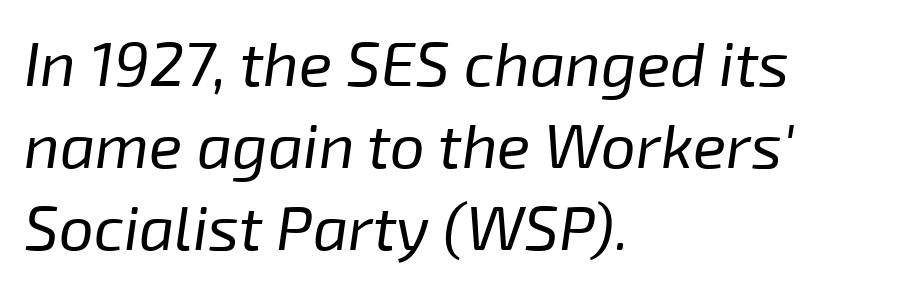
Q: Is the text bold? A: No.
Q: Is the text italic (slanted)? A: Yes, it leans right by about 8 degrees.
Q: Is the text underlined? A: No.
Q: How is the paragraph aligned? A: Left-aligned.
Q: Is the spacing between letters normal or unusually wide? A: Normal.
Q: Is the spacing between lines tight, normal or loose? A: Normal.
Q: Width (condensed, normal, or wide)? A: Normal.
Q: Stroke contrast? A: Low.
Q: x-height? A: Medium.
Q: Monospaced? A: No.
